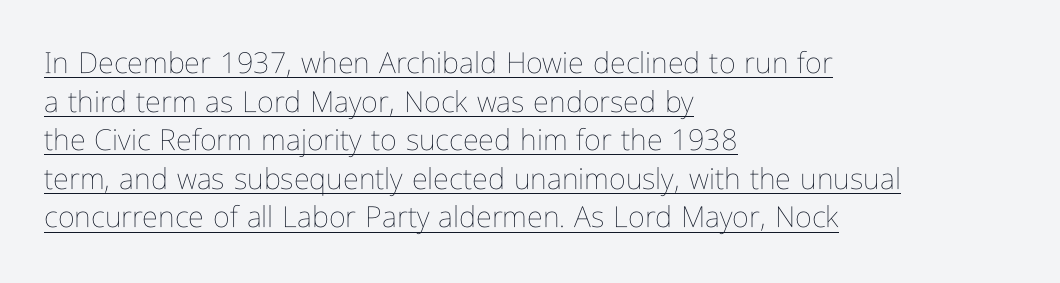
{"italic": "no", "bold": "no", "weight": "thin", "width": "condensed", "stroke_contrast": "low", "x_height": "medium", "monospaced": "no", "underline": "yes", "align": "left", "line_spacing": "normal", "line_spacing_ratio": 1.33, "letter_spacing": "normal", "letter_spacing_em": 0.0, "glyph_px": 29}
